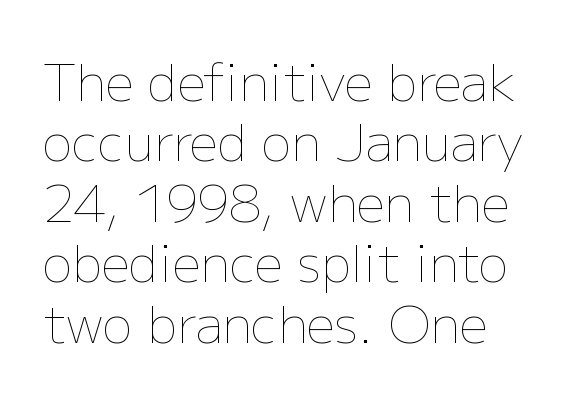
Q: Is the text bold? A: No.
Q: Is the text italic (slanted)? A: No, it is upright.
Q: Is the text underlined? A: No.
Q: Is the spacing between letters normal or unusually wide? A: Normal.
Q: Width (condensed, normal, or wide)? A: Normal.
Q: Stroke contrast? A: Low.
Q: x-height? A: Medium.
Q: Monospaced? A: No.
